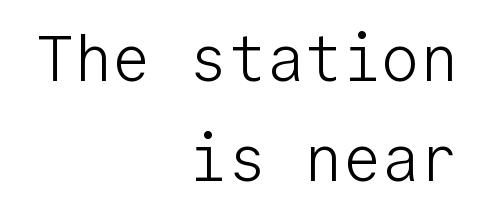
{"serif": "no", "italic": "no", "bold": "no", "weight": "light", "width": "normal", "stroke_contrast": "low", "x_height": "medium", "monospaced": "yes", "underline": "no", "align": "right", "line_spacing": "normal", "line_spacing_ratio": 1.57, "letter_spacing": "normal", "letter_spacing_em": 0.0, "glyph_px": 64}
